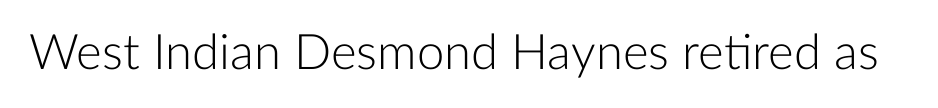
Ink coverage per letter is moderate at most. The glyphs are unaccompanied by any horizontal stroke below them. This is the regular roman posture of the typeface. Letter spacing: default.
